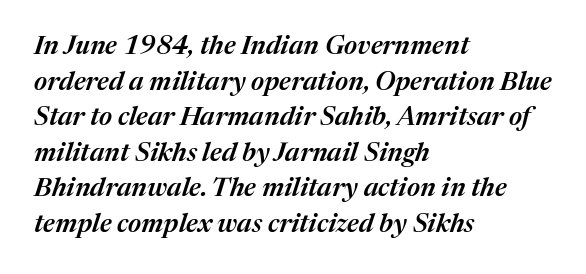
{"italic": "yes", "lean": "right", "slant_degrees": 17, "bold": "semi", "underline": "no", "align": "left", "line_spacing": "normal", "line_spacing_ratio": 1.37, "letter_spacing": "normal", "letter_spacing_em": 0.0, "glyph_px": 26}
